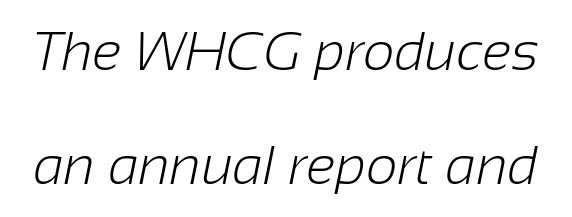
Q: Is the text bold? A: No.
Q: Is the typeface a serif or a sans-serif typeface? A: Sans-serif.
Q: Is the text underlined? A: No.
Q: Is the spacing between letters normal or unusually wide? A: Normal.
Q: Is the spacing between lines tight, normal or loose? A: Loose.
Q: Width (condensed, normal, or wide)? A: Normal.
Q: Stroke contrast? A: Low.
Q: x-height? A: Medium.
Q: Monospaced? A: No.
